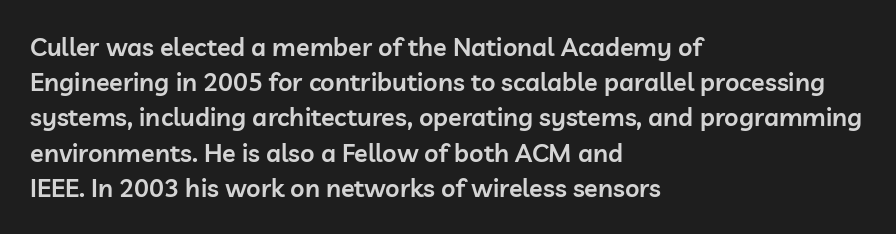
{"italic": "no", "bold": "semi", "underline": "no", "align": "left", "line_spacing": "normal", "line_spacing_ratio": 1.41, "letter_spacing": "normal", "letter_spacing_em": 0.0, "glyph_px": 25}
